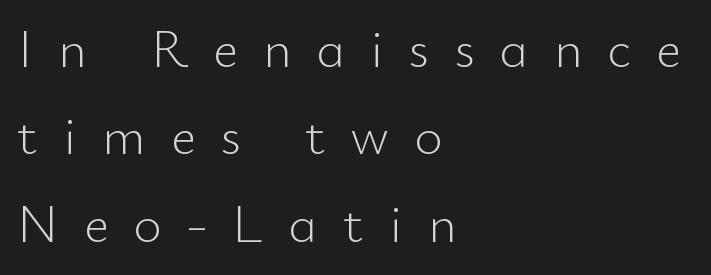
{"serif": "no", "italic": "no", "bold": "no", "weight": "light", "width": "normal", "stroke_contrast": "low", "x_height": "small", "monospaced": "no", "underline": "no", "align": "left", "line_spacing": "normal", "line_spacing_ratio": 1.62, "letter_spacing": "wide", "letter_spacing_em": 0.47, "glyph_px": 54}
